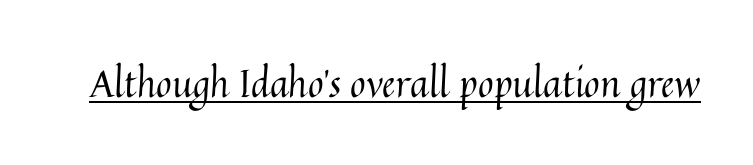
This rendering leaves character spacing at its baseline value. The characters are drawn with everyday or finer stroke widths. Underlined type.
